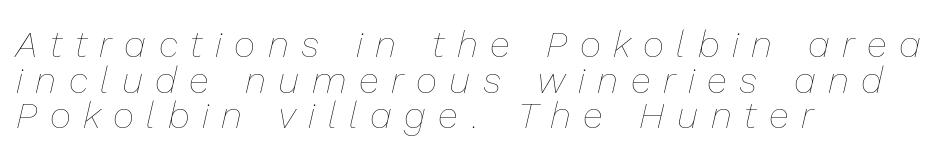
Clear beneath every line of the passage. Honestly, the letter spacing is so wide it's the main thing you notice. These lines stack with their left ends in a neat column. Here the designer chose a conventional face with non-uniform glyph widths. Leading: reduced. The passage shown leans; its letterforms are oblique.
